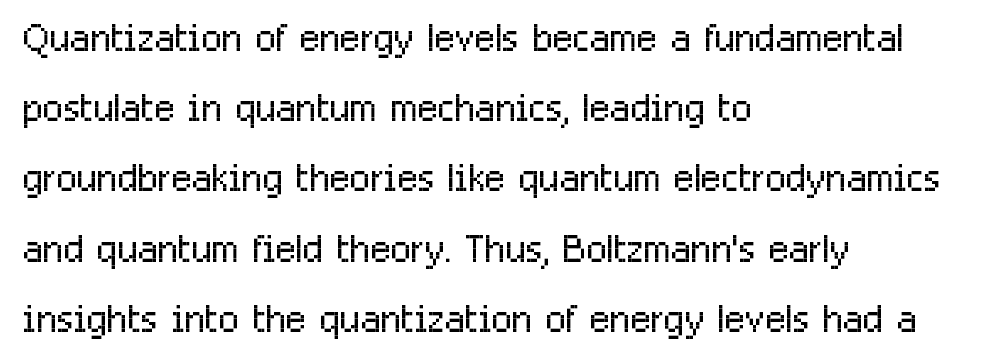
Q: Is the text bold? A: No.
Q: Is the text italic (slanted)? A: No, it is upright.
Q: Is the typeface a serif or a sans-serif typeface? A: Sans-serif.
Q: Is the text underlined? A: No.
Q: How is the paragraph aligned? A: Left-aligned.
Q: Is the spacing between letters normal or unusually wide? A: Normal.
Q: Is the spacing between lines tight, normal or loose? A: Normal.
Q: Width (condensed, normal, or wide)? A: Condensed.
Q: Stroke contrast? A: Low.
Q: x-height? A: Medium.
Q: Monospaced? A: No.
